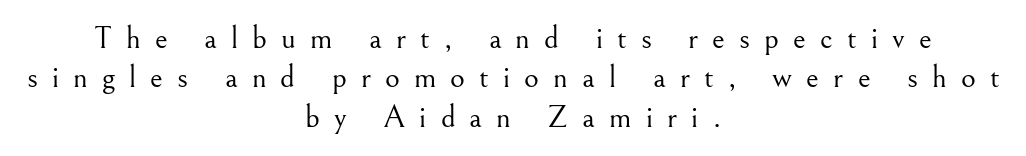
The image shows 32 px light serif type, upright; set centered, line spacing 1.23x, unusually wide letter spacing (+0.44 em), not underlined; medium stroke contrast and a small x-height.
